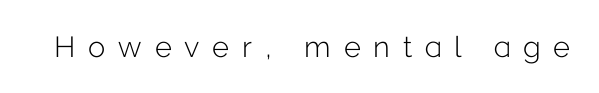
Q: Is the text bold? A: No.
Q: Is the text italic (slanted)? A: No, it is upright.
Q: Is the typeface a serif or a sans-serif typeface? A: Sans-serif.
Q: Is the text underlined? A: No.
Q: Is the spacing between letters normal or unusually wide? A: Unusually wide.
Q: Width (condensed, normal, or wide)? A: Normal.
Q: Stroke contrast? A: Low.
Q: x-height? A: Medium.
Q: Monospaced? A: No.
